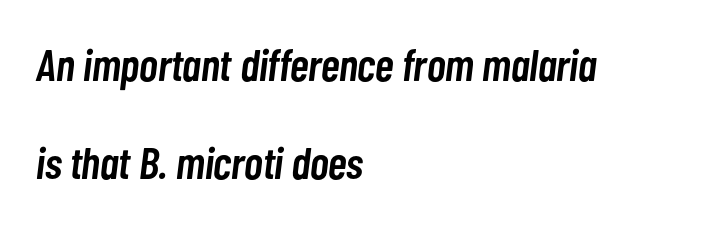
Q: Is the text bold? A: Semi-bold.
Q: Is the text italic (slanted)? A: Yes, it leans right by about 7 degrees.
Q: Is the text underlined? A: No.
Q: How is the paragraph aligned? A: Left-aligned.
Q: Is the spacing between letters normal or unusually wide? A: Normal.
Q: Is the spacing between lines tight, normal or loose? A: Loose.
Q: Width (condensed, normal, or wide)? A: Condensed.
Q: Stroke contrast? A: Low.
Q: x-height? A: Medium.
Q: Monospaced? A: No.
